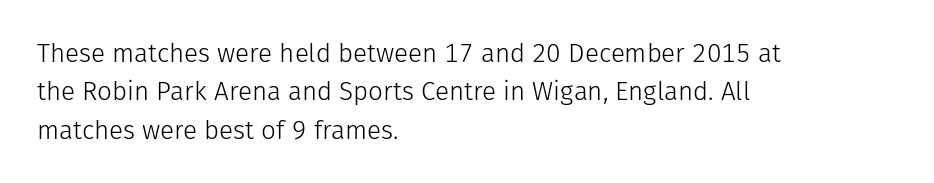
{"italic": "no", "bold": "no", "underline": "no", "align": "left", "line_spacing": "normal", "line_spacing_ratio": 1.48, "letter_spacing": "normal", "letter_spacing_em": 0.0, "glyph_px": 26}
